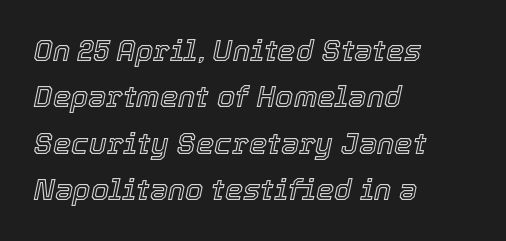
Q: Is the text italic (slanted)? A: Yes, it leans right by about 12 degrees.
Q: Is the text underlined? A: No.
Q: How is the paragraph aligned? A: Left-aligned.
Q: Is the spacing between letters normal or unusually wide? A: Normal.
Q: Is the spacing between lines tight, normal or loose? A: Normal.
Q: Width (condensed, normal, or wide)? A: Normal.
Q: x-height? A: Medium.
Q: Monospaced? A: No.
